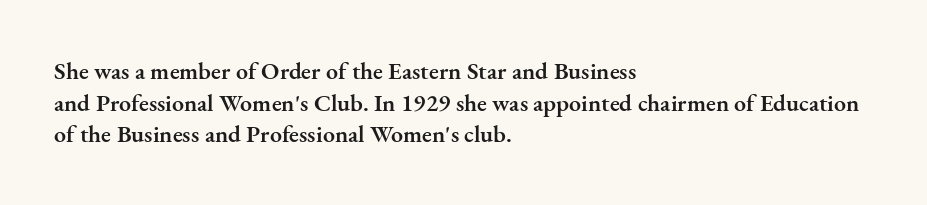
Slightly chunky letters — semibold, I'd say, not full bold. Letter spacing: default. The string is rendered with underlining switched off. Does the leading feel generous? No, just average. These lines are set flush left with a ragged right edge. The letters stand upright; this is a roman face.
